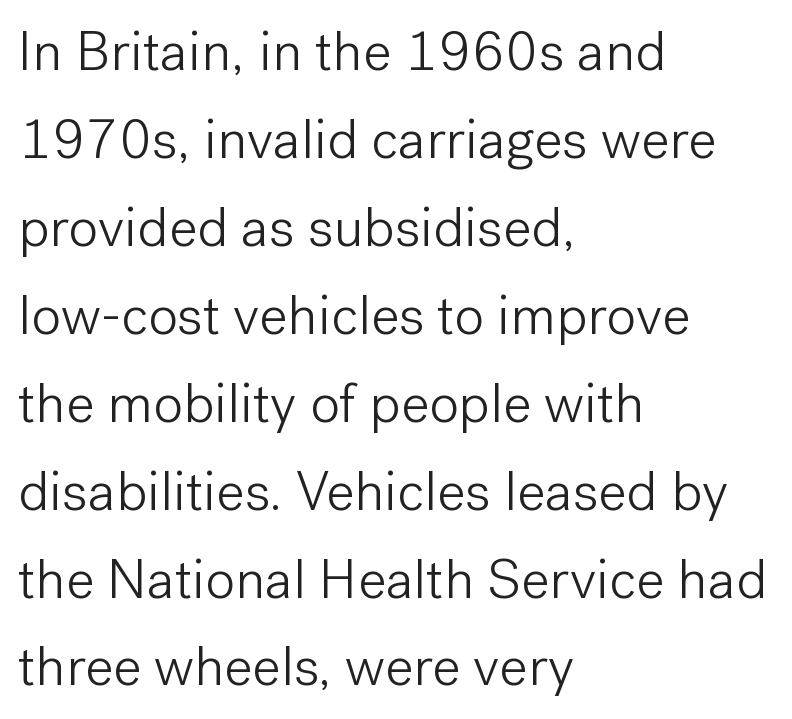
A typesetter would label this face a sans. This is roman type, the default non-slanted kind. Summary of vertical rhythm: regular, with standard interline spacing. The characters are drawn with everyday or finer stroke widths.
